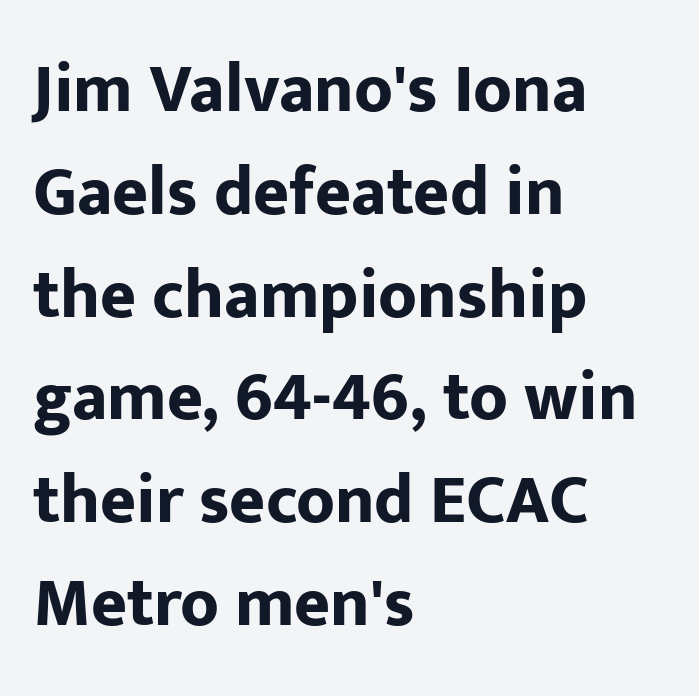
Is the block centered? No — it sits flush against the left margin. Words float on clear page, feet unadorned. The passage shown is emphatically bold. Notice how the stems are strictly vertical — no italics here. A typesetter would call this proportional, since set widths differ per character. Vertical spacing — default.
